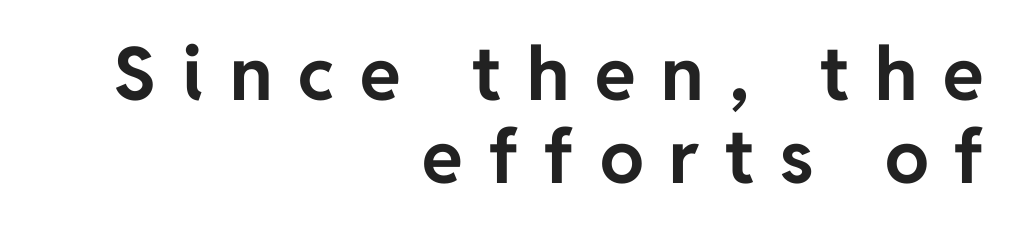
{"serif": "no", "italic": "no", "bold": "yes", "weight": "bold", "width": "normal", "stroke_contrast": "low", "x_height": "medium", "monospaced": "no", "underline": "no", "align": "right", "line_spacing": "tight", "line_spacing_ratio": 1.12, "letter_spacing": "wide", "letter_spacing_em": 0.35, "glyph_px": 74}
